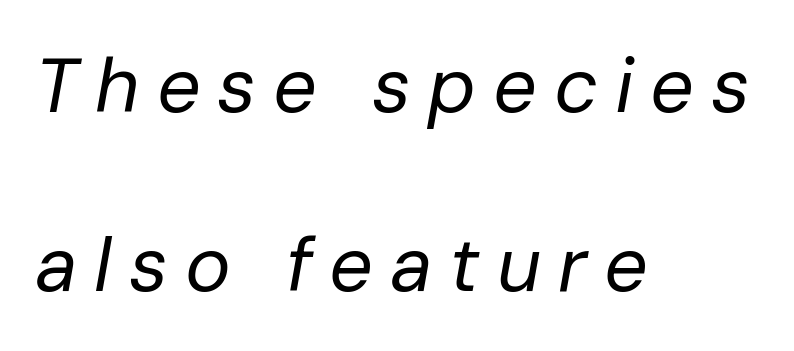
{"italic": "yes", "lean": "right", "slant_degrees": 10, "bold": "no", "weight": "regular", "width": "normal", "stroke_contrast": "low", "x_height": "medium", "monospaced": "no", "underline": "no", "align": "left", "line_spacing": "loose", "line_spacing_ratio": 2.33, "letter_spacing": "wide", "letter_spacing_em": 0.22, "glyph_px": 77}
